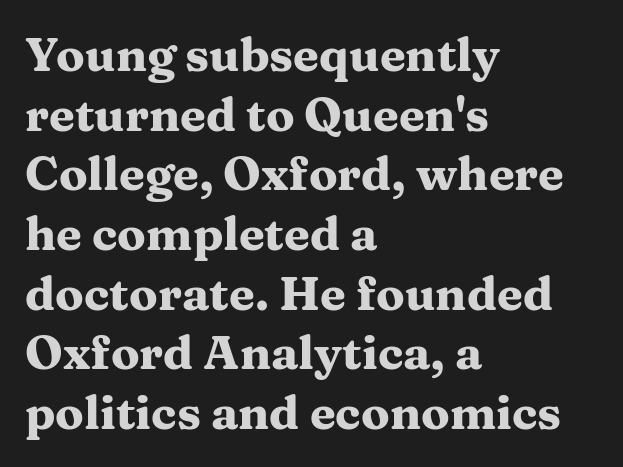
Q: Is the text bold? A: Yes.
Q: Is the text italic (slanted)? A: No, it is upright.
Q: Is the typeface a serif or a sans-serif typeface? A: Serif.
Q: Is the text underlined? A: No.
Q: How is the paragraph aligned? A: Left-aligned.
Q: Is the spacing between letters normal or unusually wide? A: Normal.
Q: Is the spacing between lines tight, normal or loose? A: Normal.
Q: Width (condensed, normal, or wide)? A: Wide.
Q: Stroke contrast? A: Medium.
Q: x-height? A: Medium.
Q: Monospaced? A: No.
